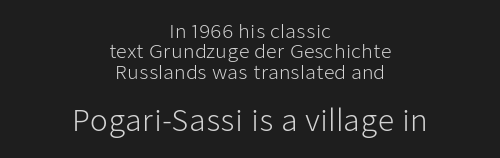
Q: Is the text bold? A: No.
Q: Is the text italic (slanted)? A: No, it is upright.
Q: Is the typeface a serif or a sans-serif typeface? A: Sans-serif.
Q: Is the text underlined? A: No.
Q: How is the paragraph aligned? A: Centered.
Q: Is the spacing between letters normal or unusually wide? A: Normal.
Q: Is the spacing between lines tight, normal or loose? A: Tight.
Q: Which block of text is set in a larger size, the first (top) or the second (bottom)? A: The second (bottom) one.
Q: Width (condensed, normal, or wide)? A: Normal.
Q: Stroke contrast? A: Low.
Q: x-height? A: Medium.
Q: Monospaced? A: No.
